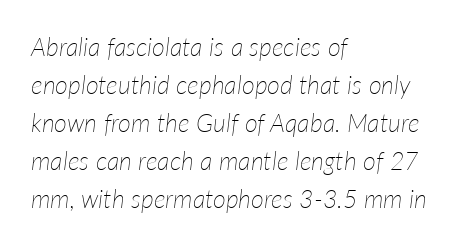
Q: Is the text bold? A: No.
Q: Is the text italic (slanted)? A: Yes, it leans right by about 7 degrees.
Q: Is the text underlined? A: No.
Q: How is the paragraph aligned? A: Left-aligned.
Q: Is the spacing between letters normal or unusually wide? A: Normal.
Q: Is the spacing between lines tight, normal or loose? A: Normal.
